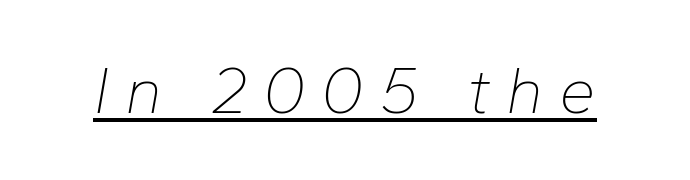
Students, note that the glyphs here are deliberately spaced far apart. Has an underline been added? It has. A quiet, ordinary-to-light weight characterises the typeface. Quick note: italic. Note the varied advance widths — an 'i' is clearly narrower than an 'm'.
